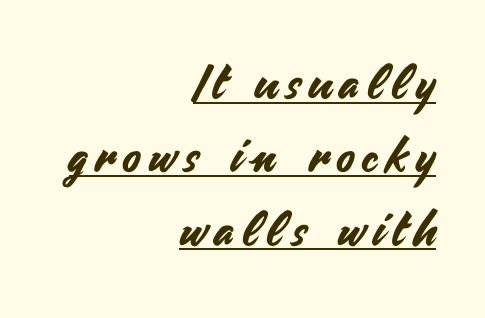
{"serif": "no", "width": "normal", "stroke_contrast": "medium", "x_height": "small", "monospaced": "no", "underline": "yes", "align": "right", "line_spacing": "normal", "line_spacing_ratio": 1.56, "glyph_px": 47}
